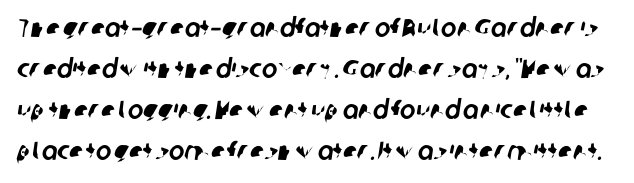
Q: Is the text underlined? A: No.
Q: Is the spacing between letters normal or unusually wide? A: Normal.
Q: Is the spacing between lines tight, normal or loose? A: Normal.
